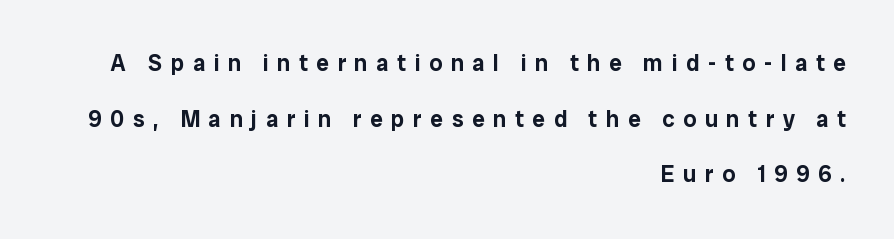
Q: Is the text italic (slanted)? A: No, it is upright.
Q: Is the text underlined? A: No.
Q: How is the paragraph aligned? A: Right-aligned.
Q: Is the spacing between letters normal or unusually wide? A: Unusually wide.
Q: Is the spacing between lines tight, normal or loose? A: Loose.
